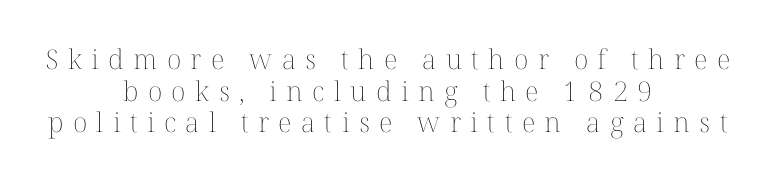
Style check: upright. The paragraph shown floats in the horizontal middle. The rendering inserts visible extra space after every character. Weight: not bold — regular or lighter.
